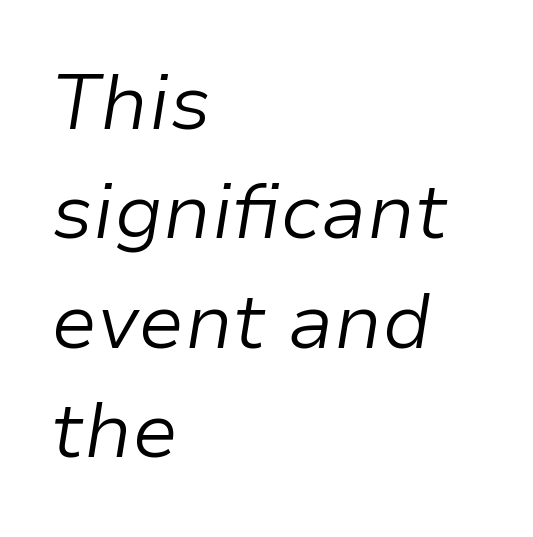
The image shows 77 px light type, italic (leaning right); set left-aligned, normal line spacing (1.42x), normal letter spacing, not underlined; low stroke contrast and a medium x-height.
